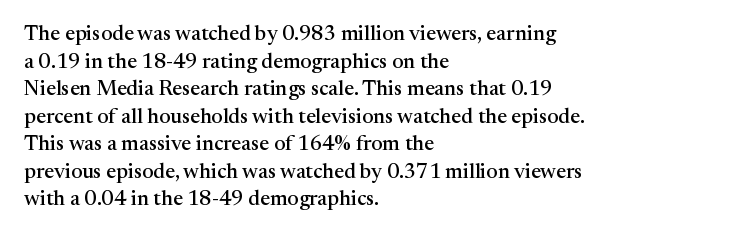
Line starts are locked; line ends wander. Leading matches the norm, producing a regular column. Characters remain perfectly vertical along every line. The area under the type is left untouched. Caption: standard tracking, unaltered.
